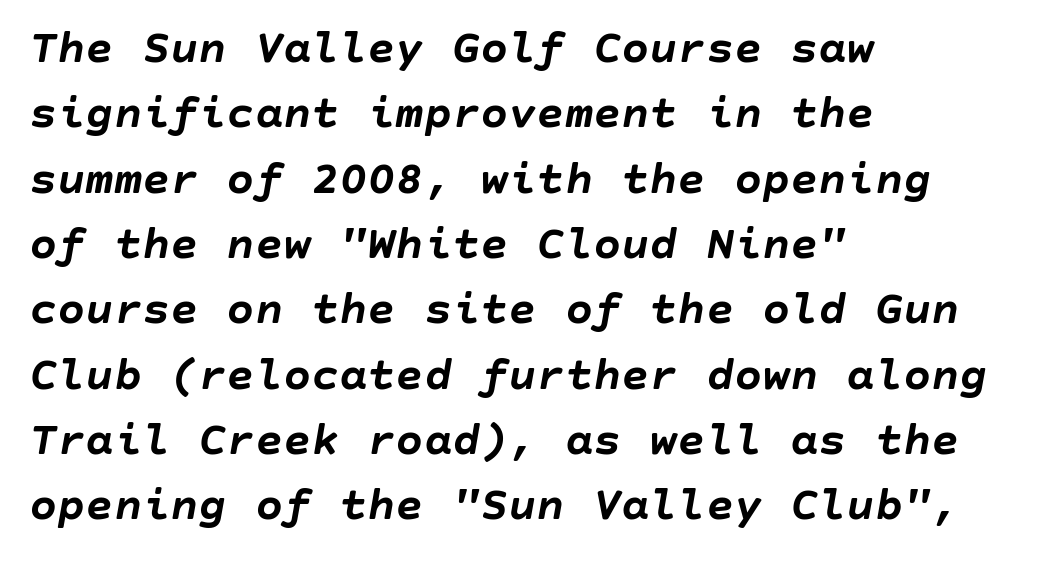
This rendering features lettering with no underline. There's an unmistakable incline to the writing here. The strokes are fattened all the way to bold. Layout note: lines flush left. Observe the ordinary spacing: letters are neighbours, not strangers.
